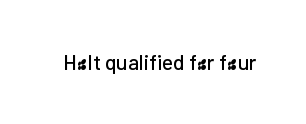
Q: Is the text italic (slanted)? A: No, it is upright.
Q: Is the text underlined? A: No.
Q: Is the spacing between letters normal or unusually wide? A: Normal.
